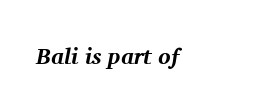
The image shows 23 px bold type, italic (leaning right); set normal letter spacing, not underlined.
